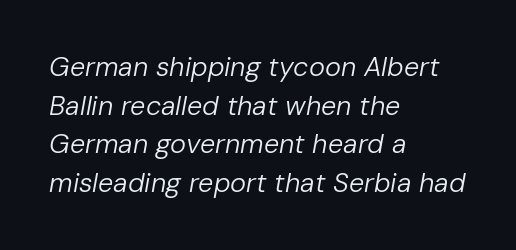
{"italic": "yes", "lean": "right", "slant_degrees": 10, "bold": "no", "underline": "no", "align": "left", "line_spacing": "normal", "line_spacing_ratio": 1.43, "letter_spacing": "normal", "letter_spacing_em": 0.0, "glyph_px": 27}
